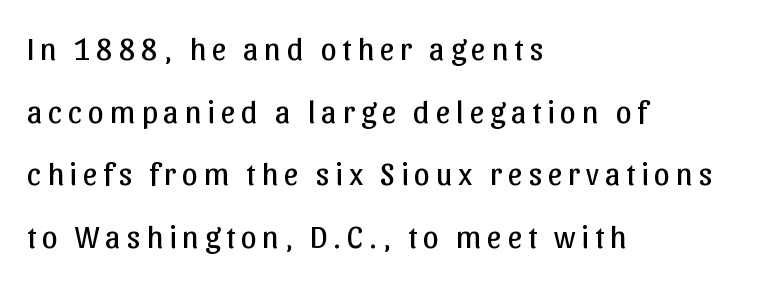
Typographically, this falls in the sans-serif category. The string is rendered with underlining switched off. This sample is left-justified, so line endings fall wherever the words run out. In terms of posture, this sample is upright.
